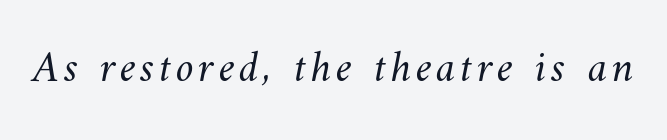
The image shows 45 px light type; set not underlined; medium stroke contrast and a small x-height.
